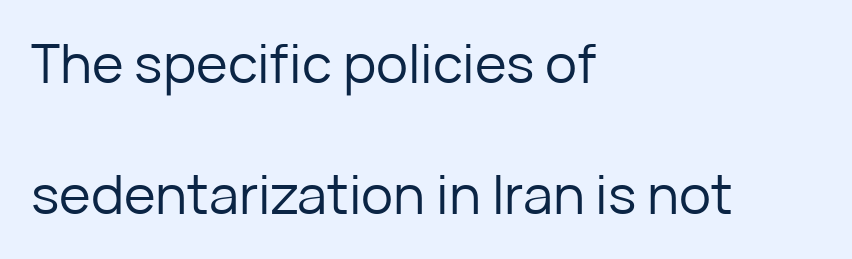
The image shows 54 px regular-weight sans-serif type, upright; set left-aligned, loose line spacing (2.42x), normal letter spacing, not underlined; low stroke contrast and a medium x-height.
